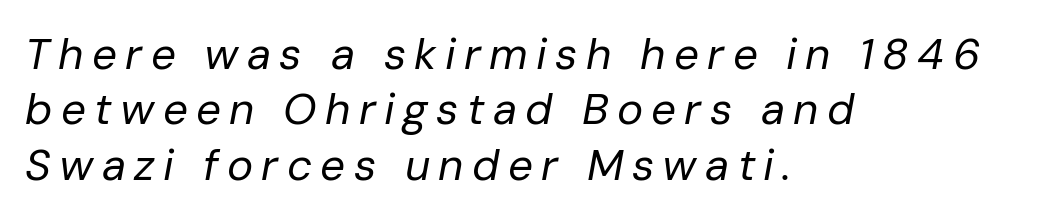
{"italic": "yes", "lean": "right", "slant_degrees": 10, "bold": "no", "weight": "regular", "width": "normal", "stroke_contrast": "low", "x_height": "medium", "monospaced": "no", "underline": "no", "align": "left", "line_spacing": "normal", "line_spacing_ratio": 1.26, "glyph_px": 44}
